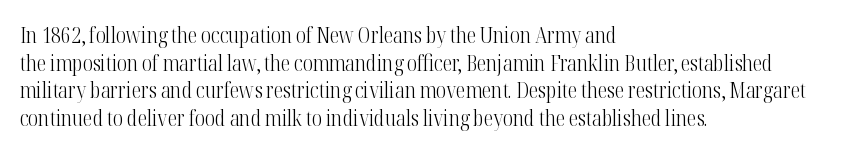
The image shows 21 px text type, upright; set left-aligned, normal line spacing (1.31x), normal letter spacing, not underlined.
